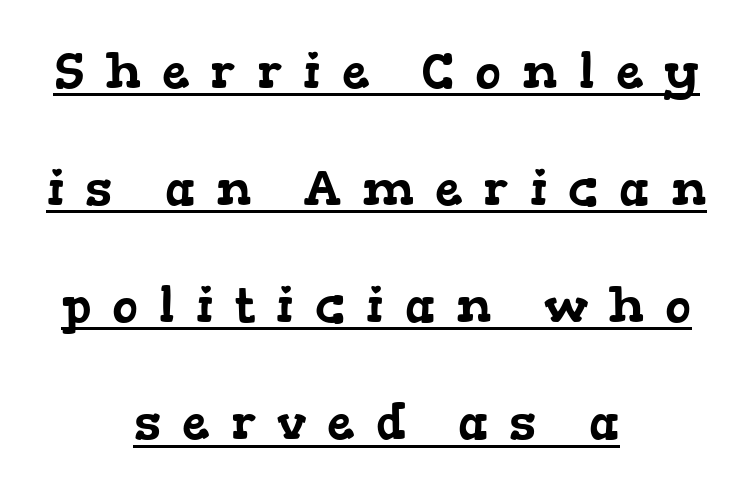
{"serif": "yes", "width": "wide", "stroke_contrast": "low", "x_height": "medium", "monospaced": "no", "underline": "yes", "align": "center", "line_spacing": "loose", "line_spacing_ratio": 2.39, "letter_spacing": "wide", "letter_spacing_em": 0.43, "glyph_px": 49}
